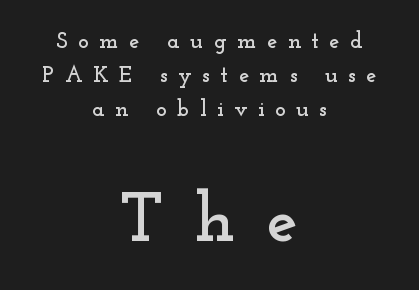
The image shows 70 px wide serif type, upright; set centered, normal line spacing (1.48x), unusually wide letter spacing (+0.45 em), not underlined; the second (bottom) block is 3.04x larger; low stroke contrast and a small x-height.
